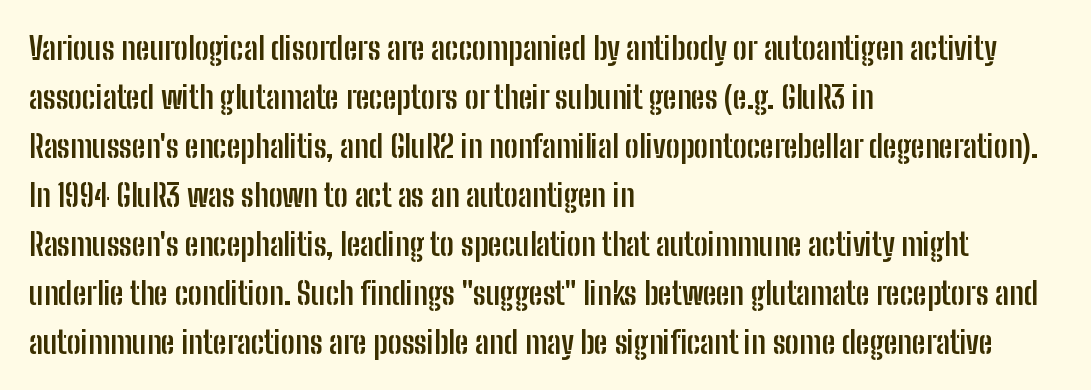
The ragged edge is on the right, which tells us the setting is flush left. Proportional: the letters do not fall into vertical columns. No feet cap the strokes, marking this as sans-serif type. Plenty of ink on the page — the face is bold.
